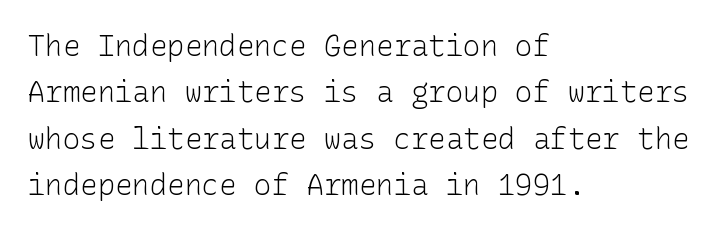
Q: Is the text bold? A: No.
Q: Is the text italic (slanted)? A: No, it is upright.
Q: Is the typeface a serif or a sans-serif typeface? A: Sans-serif.
Q: Is the text underlined? A: No.
Q: How is the paragraph aligned? A: Left-aligned.
Q: Is the spacing between letters normal or unusually wide? A: Normal.
Q: Is the spacing between lines tight, normal or loose? A: Normal.
Q: Width (condensed, normal, or wide)? A: Normal.
Q: Stroke contrast? A: Low.
Q: x-height? A: Medium.
